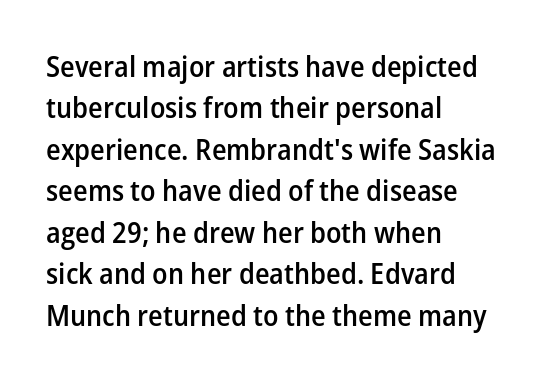
Note the varied advance widths — an 'i' is clearly narrower than an 'm'. The strokes are fattened partway — semibold, not bold. Nothing unusual about the tracking: characters are spaced as the font intends. The glyphs are unaccompanied by any horizontal stroke below them. The letters stand straight up with perfectly vertical stems. Observe the absence of serifs on each vertical stroke in this sample.
